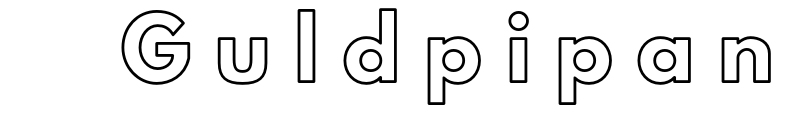
Q: Is the text italic (slanted)? A: No, it is upright.
Q: Is the text underlined? A: No.
Q: Is the spacing between letters normal or unusually wide? A: Unusually wide.
Q: Width (condensed, normal, or wide)? A: Normal.
Q: x-height? A: Small.
Q: Monospaced? A: No.
